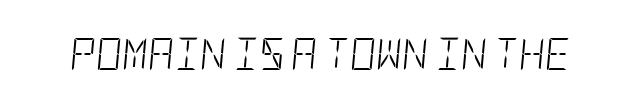
The image shows 32 px light, condensed type, italic (leaning right); set normal letter spacing, not underlined; low stroke contrast and a large x-height.
